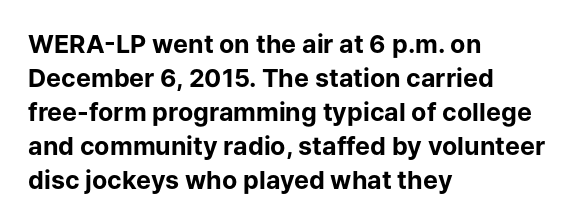
The image shows 25 px bold type, upright; set left-aligned, normal line spacing (1.36x), normal letter spacing, not underlined.
